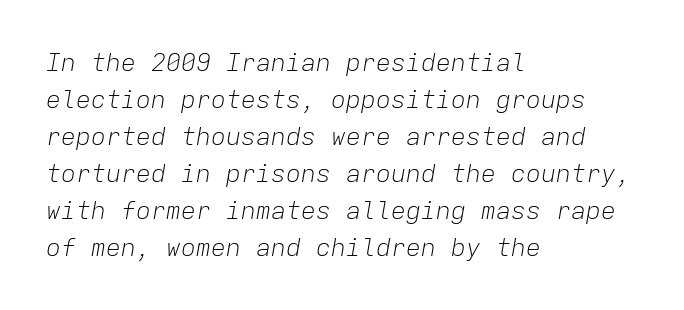
The image shows 25 px text type, italic (leaning right); set left-aligned, normal line spacing (1.48x), normal letter spacing, not underlined.
